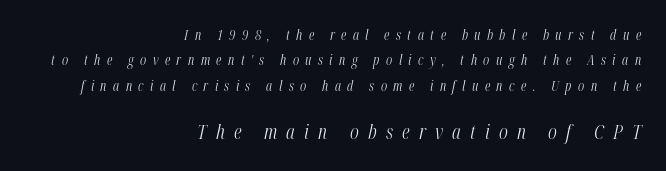
{"italic": "yes", "lean": "right", "slant_degrees": 12, "bold": "no", "underline": "no", "align": "right", "line_spacing_ratio": 1.81, "letter_spacing": "wide", "letter_spacing_em": 0.46, "larger_block": "second", "size_ratio": 1.43, "glyph_px": 20}
